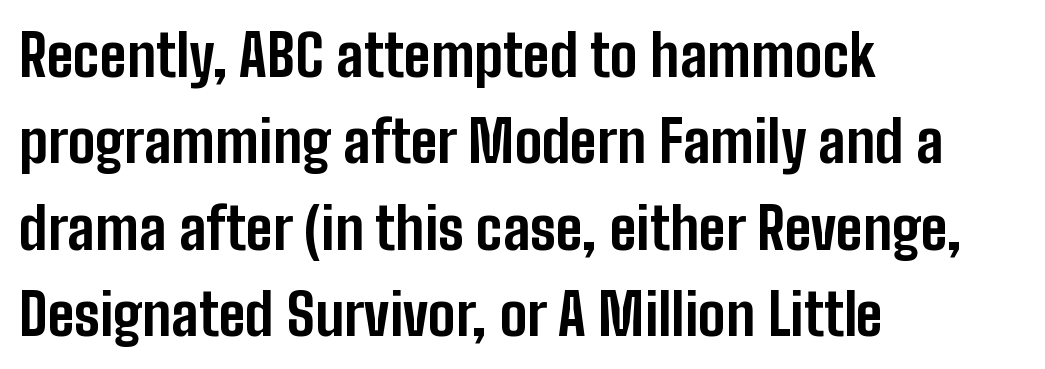
{"serif": "no", "italic": "no", "bold": "yes", "weight": "bold", "width": "condensed", "stroke_contrast": "low", "x_height": "medium", "monospaced": "no", "underline": "no", "align": "left", "line_spacing": "normal", "line_spacing_ratio": 1.49, "letter_spacing": "normal", "letter_spacing_em": 0.0, "glyph_px": 58}
